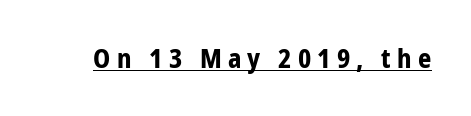
Is there any slant? The stems are plumb. The face used here appears with an underline applied. As a designer I'd log this as weight 700, bold. Letter spacing: wide.
